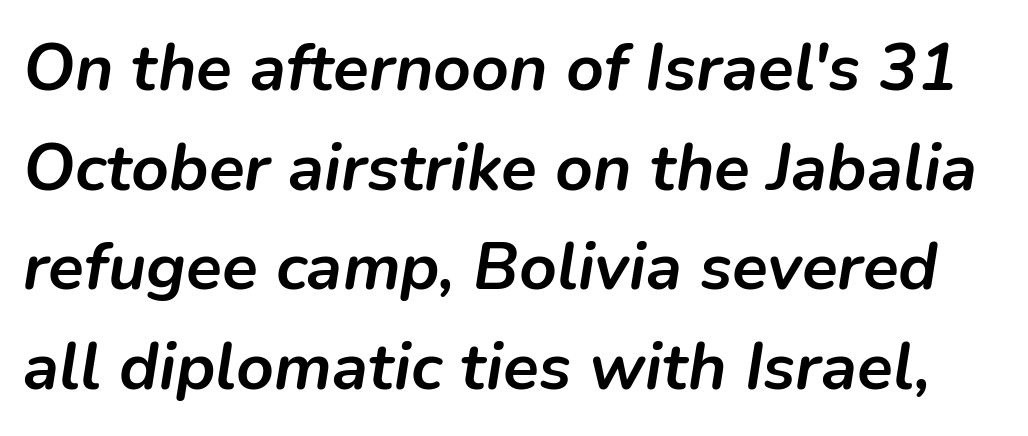
{"italic": "yes", "lean": "right", "slant_degrees": 9, "bold": "yes", "weight": "semibold", "width": "normal", "stroke_contrast": "low", "x_height": "medium", "monospaced": "no", "underline": "no", "line_spacing": "normal", "line_spacing_ratio": 1.51, "letter_spacing": "normal", "letter_spacing_em": 0.0, "glyph_px": 66}
